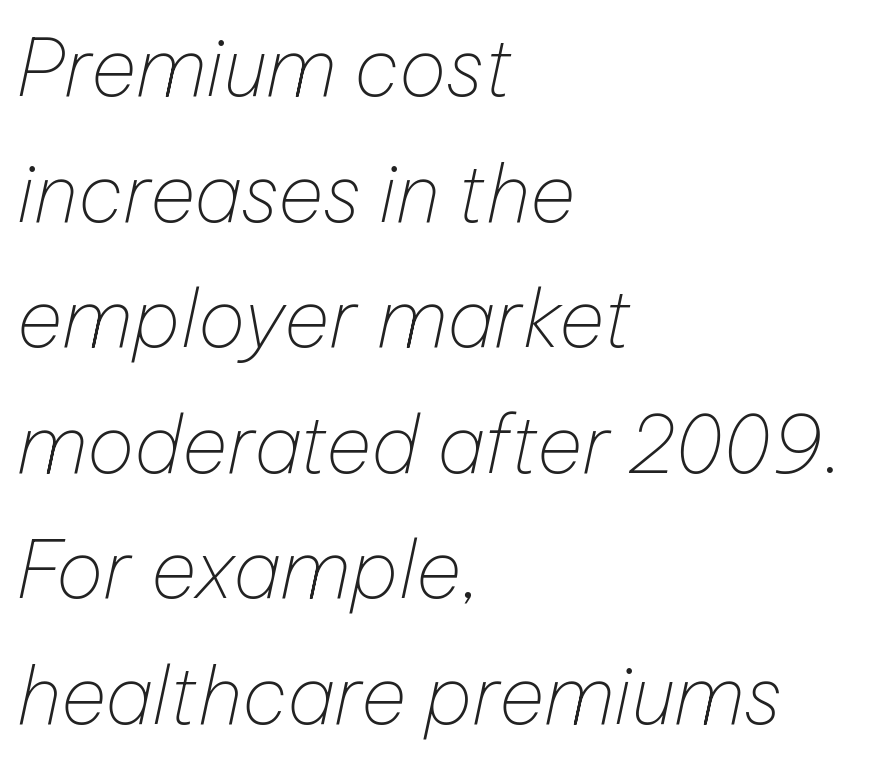
The image shows 79 px thin type, italic (leaning right); set left-aligned, normal line spacing (1.59x), normal letter spacing, not underlined; low stroke contrast and a medium x-height.
